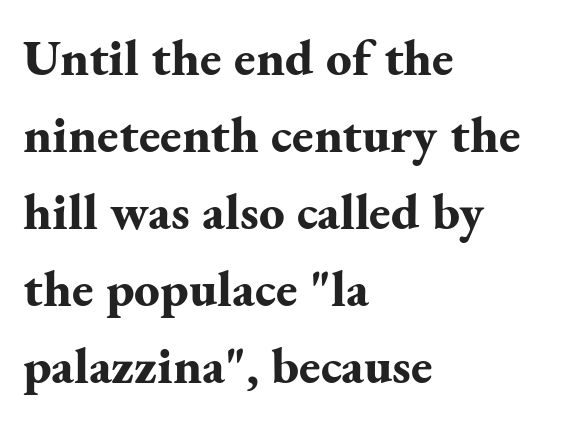
Q: Is the text bold? A: Yes.
Q: Is the text italic (slanted)? A: No, it is upright.
Q: Is the typeface a serif or a sans-serif typeface? A: Serif.
Q: Is the text underlined? A: No.
Q: How is the paragraph aligned? A: Left-aligned.
Q: Is the spacing between letters normal or unusually wide? A: Normal.
Q: Is the spacing between lines tight, normal or loose? A: Normal.
Q: Width (condensed, normal, or wide)? A: Normal.
Q: Stroke contrast? A: Medium.
Q: x-height? A: Small.
Q: Monospaced? A: No.
